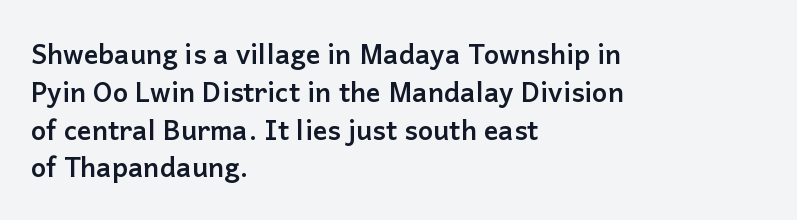
{"italic": "no", "bold": "yes", "underline": "no", "align": "left", "line_spacing": "normal", "line_spacing_ratio": 1.4, "letter_spacing": "normal", "letter_spacing_em": 0.0, "glyph_px": 27}
